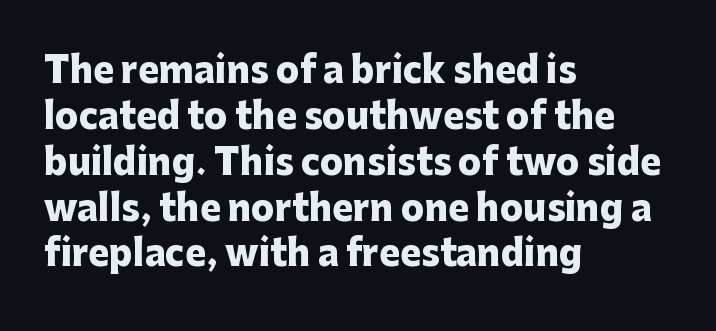
Q: Is the text bold? A: Yes.
Q: Is the text italic (slanted)? A: No, it is upright.
Q: Is the typeface a serif or a sans-serif typeface? A: Sans-serif.
Q: Is the text underlined? A: No.
Q: How is the paragraph aligned? A: Left-aligned.
Q: Is the spacing between letters normal or unusually wide? A: Normal.
Q: Is the spacing between lines tight, normal or loose? A: Normal.
Q: Width (condensed, normal, or wide)? A: Normal.
Q: Stroke contrast? A: Low.
Q: x-height? A: Medium.
Q: Monospaced? A: No.
